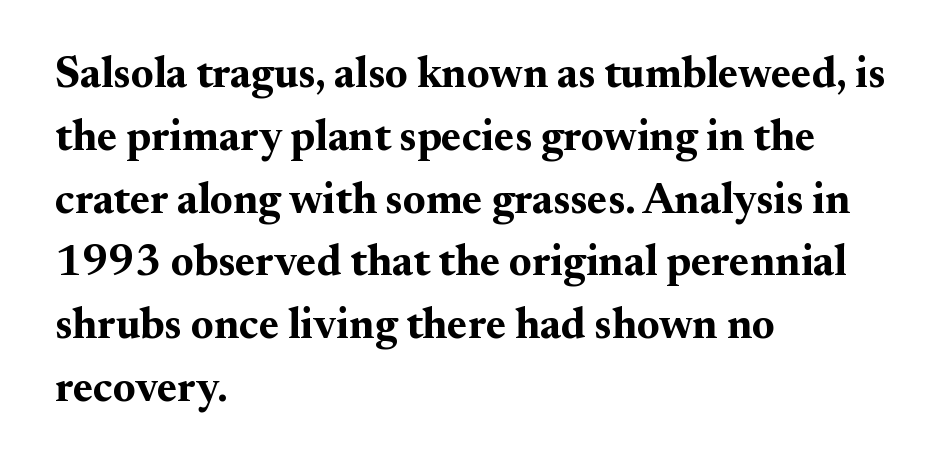
Q: Is the text bold? A: Yes.
Q: Is the text italic (slanted)? A: No, it is upright.
Q: Is the typeface a serif or a sans-serif typeface? A: Serif.
Q: Is the text underlined? A: No.
Q: How is the paragraph aligned? A: Left-aligned.
Q: Is the spacing between letters normal or unusually wide? A: Normal.
Q: Is the spacing between lines tight, normal or loose? A: Normal.
Q: Width (condensed, normal, or wide)? A: Normal.
Q: Stroke contrast? A: Medium.
Q: x-height? A: Small.
Q: Monospaced? A: No.
